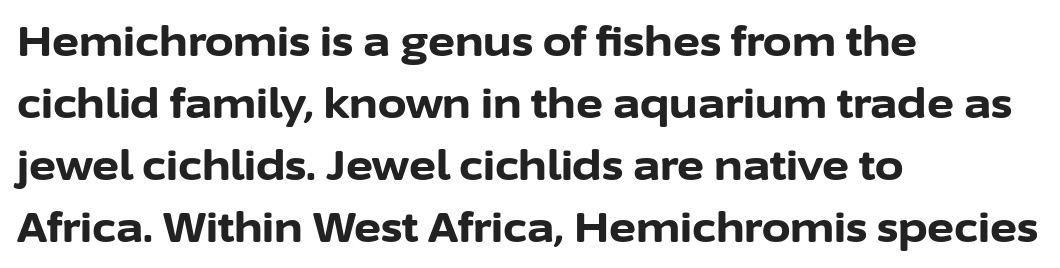
The image shows 41 px bold sans-serif type, upright; set left-aligned, normal line spacing (1.51x), normal letter spacing, not underlined; low stroke contrast and a medium x-height.
